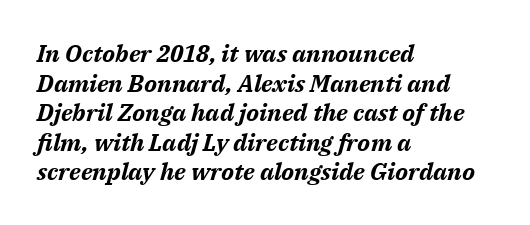
The image shows 24 px bold type, italic (leaning right); set left-aligned, line spacing 1.23x, normal letter spacing, not underlined.
